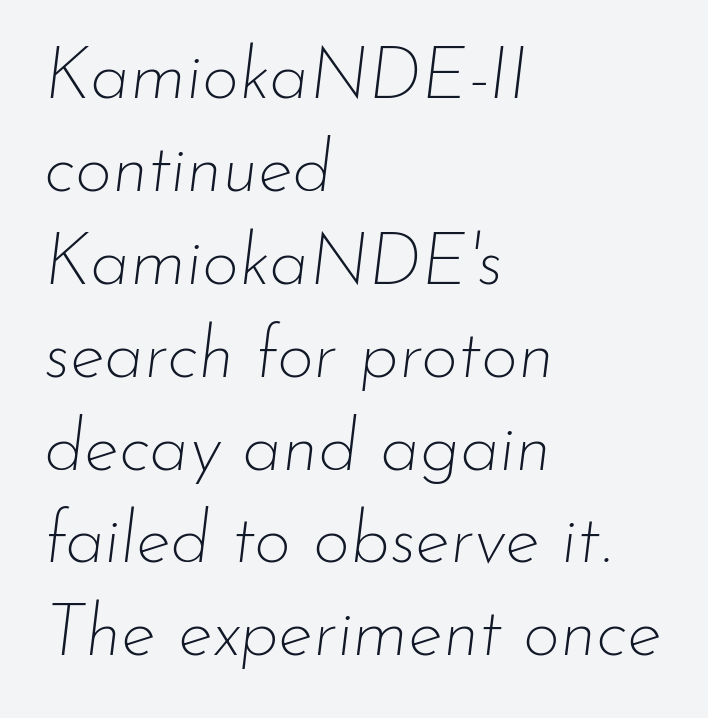
Q: Is the text bold? A: No.
Q: Is the text italic (slanted)? A: Yes, it leans right by about 7 degrees.
Q: Is the text underlined? A: No.
Q: How is the paragraph aligned? A: Left-aligned.
Q: Is the spacing between letters normal or unusually wide? A: Normal.
Q: Is the spacing between lines tight, normal or loose? A: Normal.
Q: Width (condensed, normal, or wide)? A: Normal.
Q: Stroke contrast? A: Low.
Q: x-height? A: Small.
Q: Monospaced? A: No.
